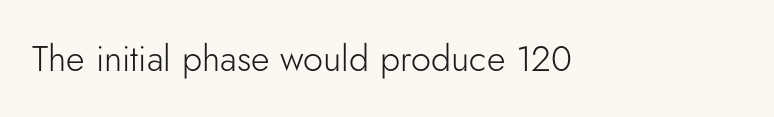
The image shows 36 px light sans-serif type, upright; set normal letter spacing, not underlined; low stroke contrast and a small x-height.
